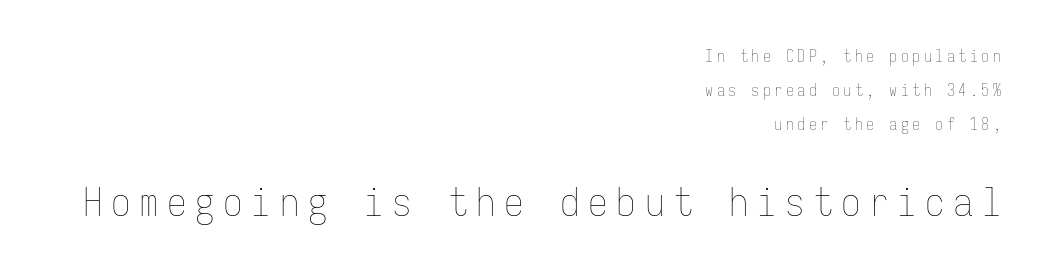
Line endings align vertically; line beginnings do not. You could fit nearly another row in the gap between these rows. Characters remain perfectly vertical along every line. Characters follow at a spacing far wider than the type designer built in.
